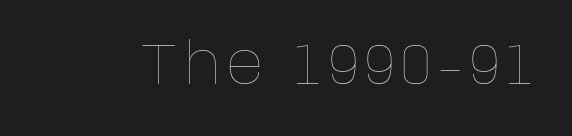
The image shows 57 px thin type, upright; set not underlined; low stroke contrast and a large x-height.
